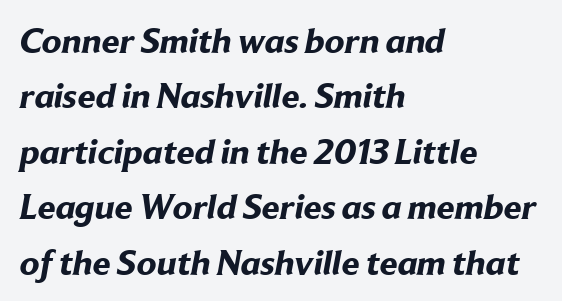
Strong, thick strokes mark this as bold type. The compositor pushed each line to the left boundary. Varying glyph widths throughout — classic text-font behaviour. The tracking reads as untouched default to a designer's eye. A typesetter would call this leading conventional body-copy spacing. The words here are not underlined.
